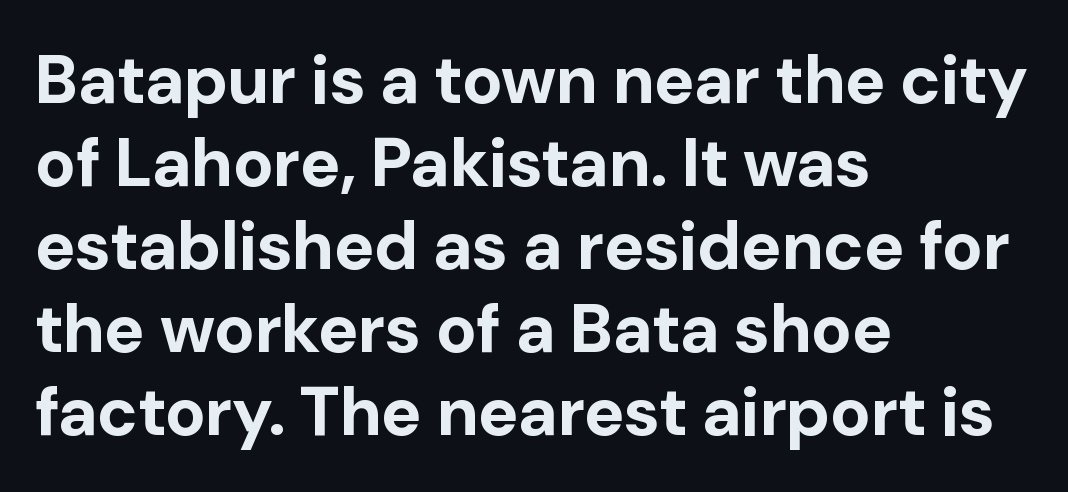
Q: Is the text bold? A: Yes.
Q: Is the text italic (slanted)? A: No, it is upright.
Q: Is the typeface a serif or a sans-serif typeface? A: Sans-serif.
Q: Is the text underlined? A: No.
Q: How is the paragraph aligned? A: Left-aligned.
Q: Is the spacing between letters normal or unusually wide? A: Normal.
Q: Width (condensed, normal, or wide)? A: Normal.
Q: Stroke contrast? A: Low.
Q: x-height? A: Medium.
Q: Monospaced? A: No.
